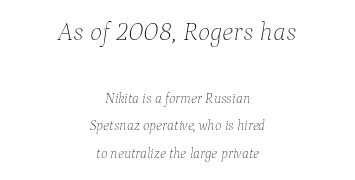
{"italic": "yes", "lean": "right", "slant_degrees": 9, "bold": "no", "underline": "no", "align": "center", "line_spacing": "loose", "line_spacing_ratio": 1.99, "letter_spacing": "normal", "letter_spacing_em": 0.0, "larger_block": "first", "size_ratio": 1.86, "glyph_px": 26}
